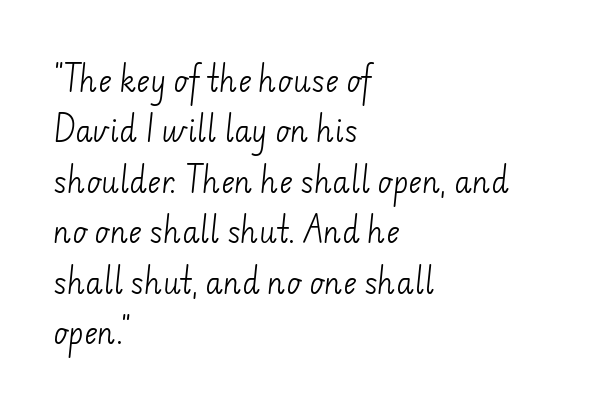
The image shows 29 px light sans-serif type; set left-aligned, line spacing 1.74x, normal letter spacing, not underlined; low stroke contrast and a small x-height.
